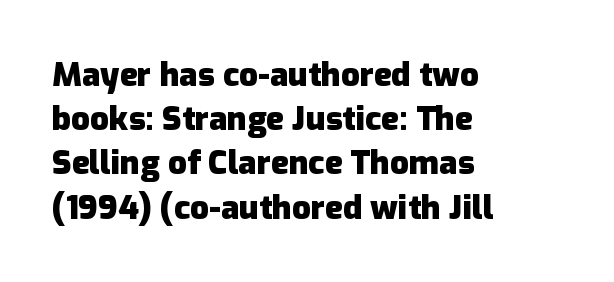
Q: Is the text bold? A: Yes.
Q: Is the text italic (slanted)? A: No, it is upright.
Q: Is the typeface a serif or a sans-serif typeface? A: Sans-serif.
Q: Is the text underlined? A: No.
Q: How is the paragraph aligned? A: Left-aligned.
Q: Is the spacing between letters normal or unusually wide? A: Normal.
Q: Is the spacing between lines tight, normal or loose? A: Normal.
Q: Width (condensed, normal, or wide)? A: Normal.
Q: Stroke contrast? A: Low.
Q: x-height? A: Medium.
Q: Monospaced? A: No.
